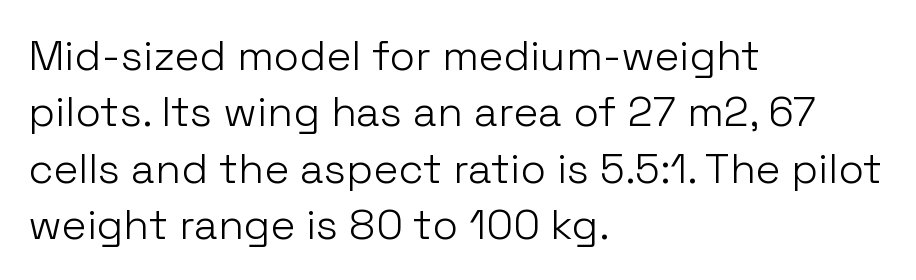
If you drew a line through each stem, it would be perfectly vertical. Does the copy run flush right? No — it runs flush left. Character widths vary here, with narrow letters taking less room than wide ones. Summary of vertical rhythm: regular, with standard interline spacing. The letters carry no serifs — their stems end cleanly without finishing strokes.
